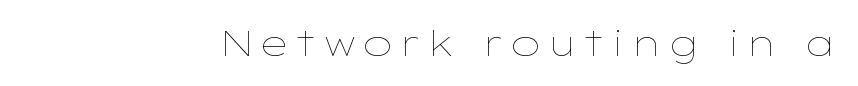
The image shows 35 px thin, wide type, upright; set not underlined; low stroke contrast and a medium x-height.
